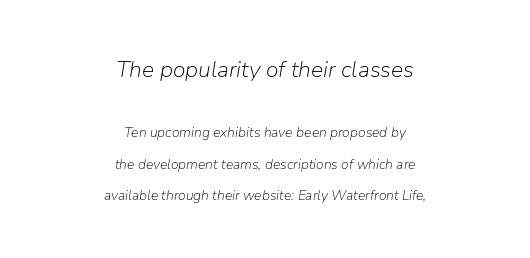
The image shows 23 px text type, italic (leaning right); set centered, loose line spacing (2.22x), normal letter spacing, not underlined; the first (top) block is 1.64x larger.
